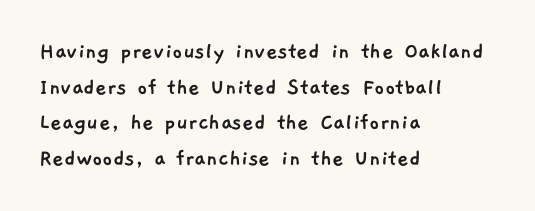
{"underline": "no", "align": "left", "line_spacing": "normal", "line_spacing_ratio": 1.43, "letter_spacing": "normal", "letter_spacing_em": 0.0, "glyph_px": 25}
